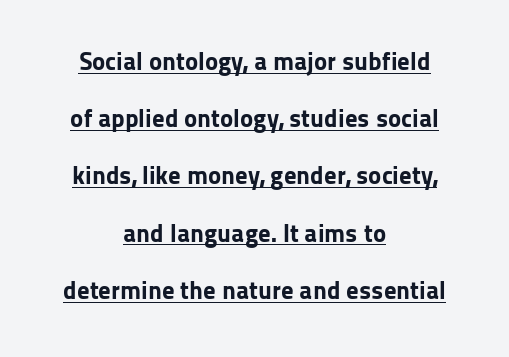
The image shows 25 px bold type, upright; set centered, loose line spacing (2.29x), normal letter spacing, underlined.
